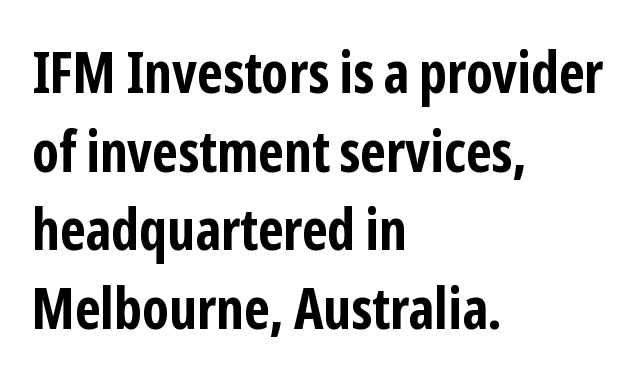
This rendering uses left alignment, leaving the right contour irregular. The space beneath each line is pristine and unruled. Looks like regular typesetting: each glyph gets only the width it needs. No extra tracking has been applied to these lines. A normal amount of white space separates one row of letters from the next.
